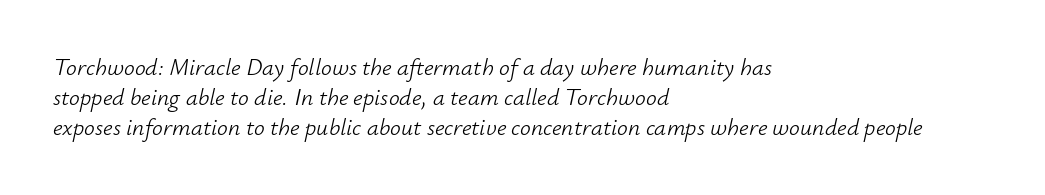
{"italic": "yes", "lean": "right", "slant_degrees": 12, "bold": "no", "underline": "no", "align": "left", "line_spacing": "normal", "line_spacing_ratio": 1.25, "letter_spacing": "normal", "letter_spacing_em": 0.0, "glyph_px": 24}
